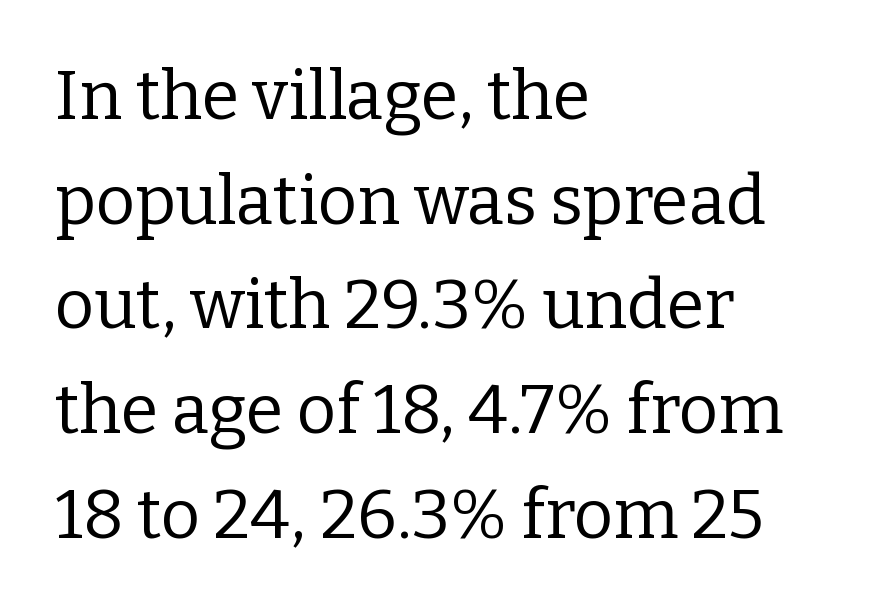
Q: Is the text bold? A: No.
Q: Is the text italic (slanted)? A: No, it is upright.
Q: Is the typeface a serif or a sans-serif typeface? A: Serif.
Q: Is the text underlined? A: No.
Q: How is the paragraph aligned? A: Left-aligned.
Q: Is the spacing between letters normal or unusually wide? A: Normal.
Q: Is the spacing between lines tight, normal or loose? A: Normal.
Q: Width (condensed, normal, or wide)? A: Normal.
Q: Stroke contrast? A: Low.
Q: x-height? A: Medium.
Q: Monospaced? A: No.
